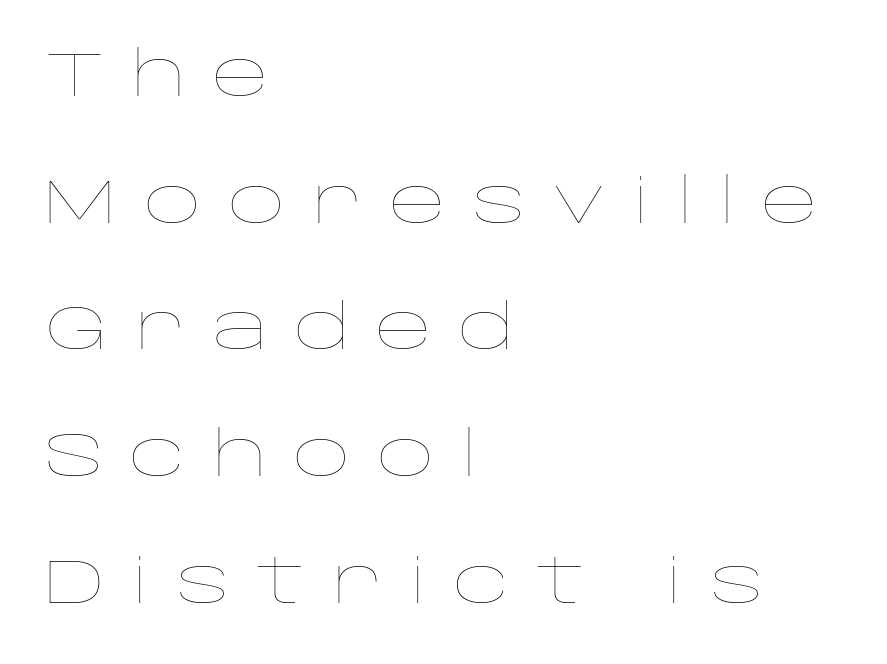
Widely set lines give the paragraph a tall, airy silhouette. Is this a fixed-width face? No — the glyphs have proportional, varying widths. The gap between lines stays unmarked. A classic flush-left, rag-right setting is used for this passage. The specimen reads as upright at a glance.
